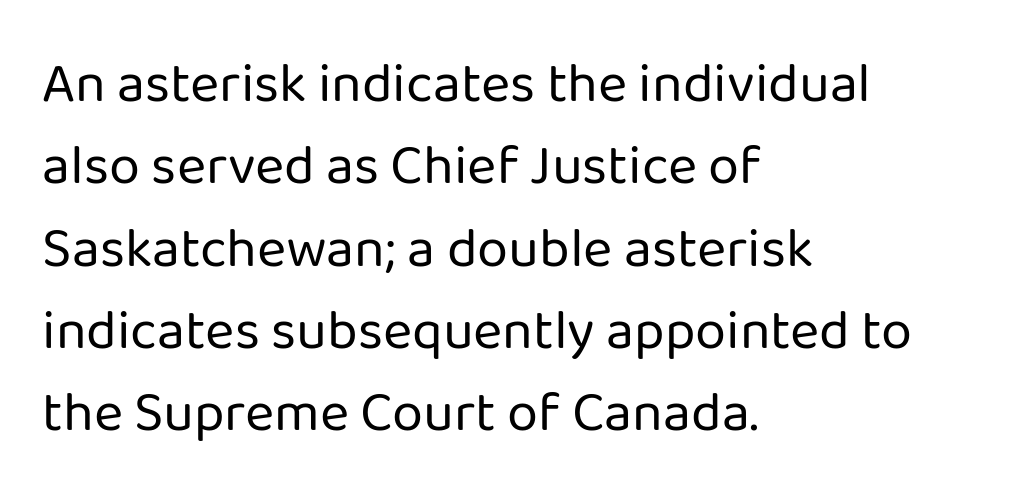
Compared with typical paragraphs, the rows here are spaced about the same. This sample uses plain, unmodified letter spacing. Leftover space on each line is placed entirely after the last word. Here the designer chose a conventional face with non-uniform glyph widths. No letter is thick-stroked: the sample isn't bold.
